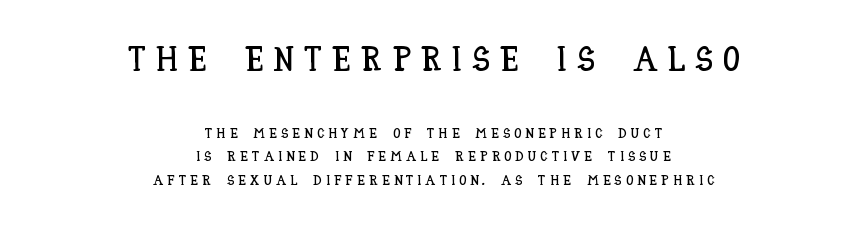
The image shows 34 px condensed type, upright; set centered, normal line spacing (1.67x), unusually wide letter spacing (+0.29 em), not underlined; the first (top) block is 2.43x larger; low stroke contrast and a large x-height.
